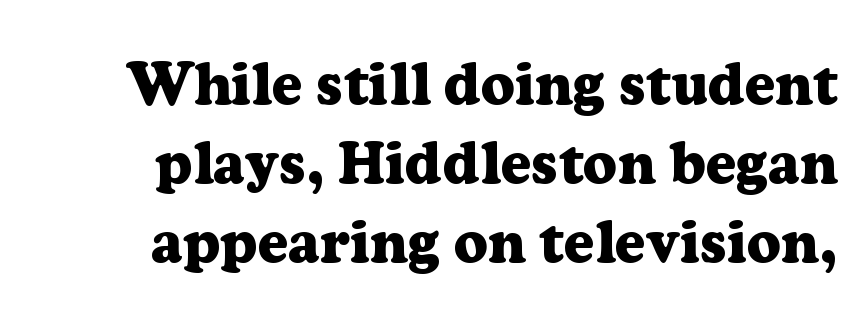
The image shows 59 px heavy serif type, upright; set normal line spacing (1.34x), normal letter spacing, not underlined; low stroke contrast and a medium x-height.
